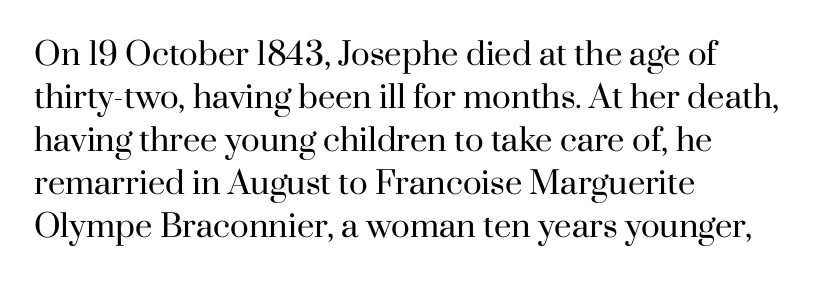
{"serif": "yes", "italic": "no", "bold": "no", "weight": "regular", "width": "normal", "stroke_contrast": "high", "x_height": "small", "monospaced": "no", "underline": "no", "align": "left", "line_spacing": "normal", "line_spacing_ratio": 1.39, "letter_spacing": "normal", "letter_spacing_em": 0.0, "glyph_px": 31}
